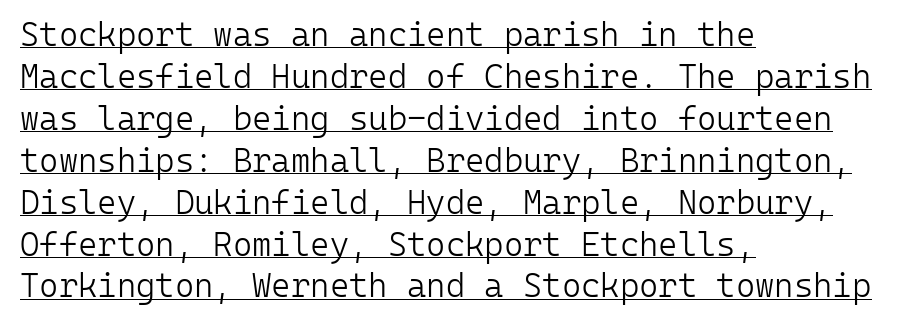
{"serif": "no", "italic": "no", "bold": "no", "weight": "light", "width": "normal", "stroke_contrast": "low", "x_height": "medium", "monospaced": "yes", "underline": "yes", "align": "left", "line_spacing": "normal", "line_spacing_ratio": 1.27, "letter_spacing": "normal", "letter_spacing_em": 0.0, "glyph_px": 33}
